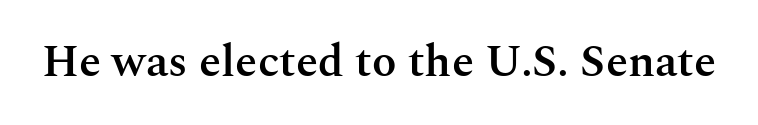
Q: Is the text bold? A: Semi-bold.
Q: Is the text italic (slanted)? A: No, it is upright.
Q: Is the typeface a serif or a sans-serif typeface? A: Serif.
Q: Is the text underlined? A: No.
Q: Is the spacing between letters normal or unusually wide? A: Normal.
Q: Width (condensed, normal, or wide)? A: Normal.
Q: Stroke contrast? A: Medium.
Q: x-height? A: Medium.
Q: Monospaced? A: No.
